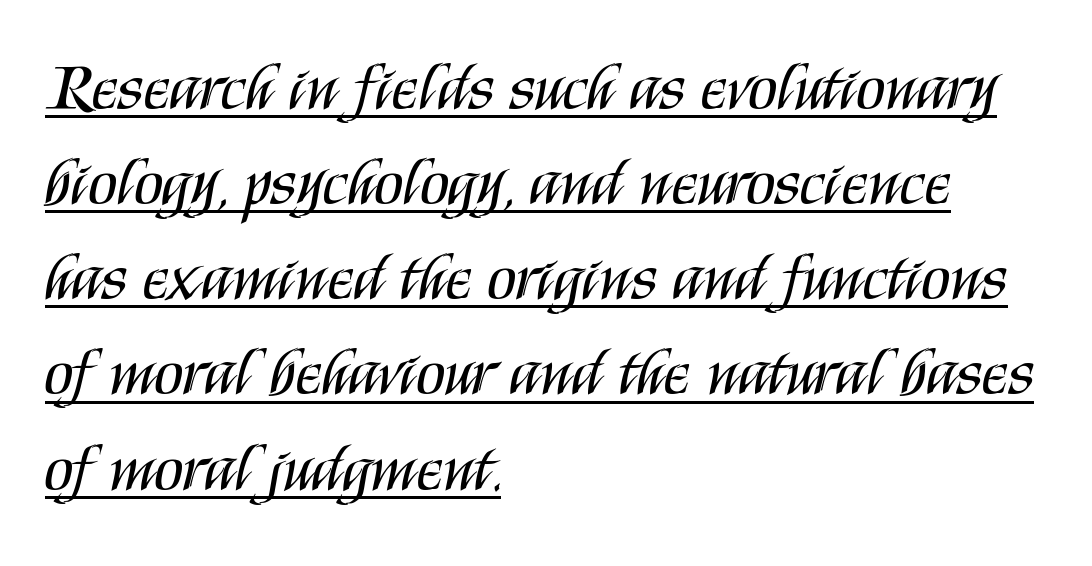
The image shows 67 px regular-weight, condensed sans-serif type; set left-aligned, normal line spacing (1.42x), normal letter spacing, underlined; medium stroke contrast and a large x-height.
